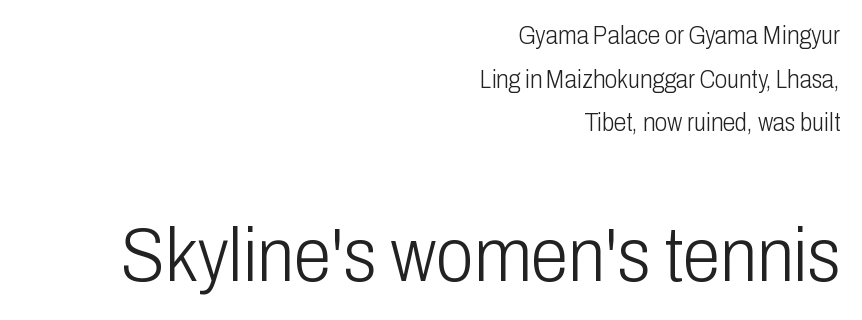
Designer's note — italics off, roman on. There is no visible air inserted between adjacent glyphs. Look at the glyph heights: the lower group is clearly the bigger setting. Here the designer chose a conventional face with non-uniform glyph widths. The text block is weighted toward the right margin, trailing off unevenly leftward.
